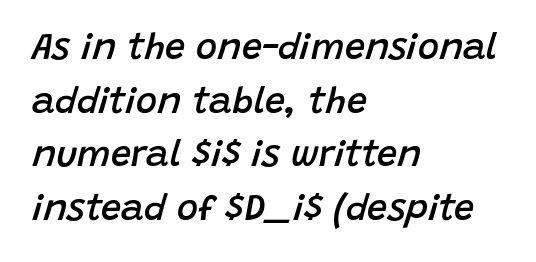
The image shows 36 px semibold type, italic (leaning right); set left-aligned, normal line spacing (1.49x), normal letter spacing, not underlined; low stroke contrast and a large x-height.
